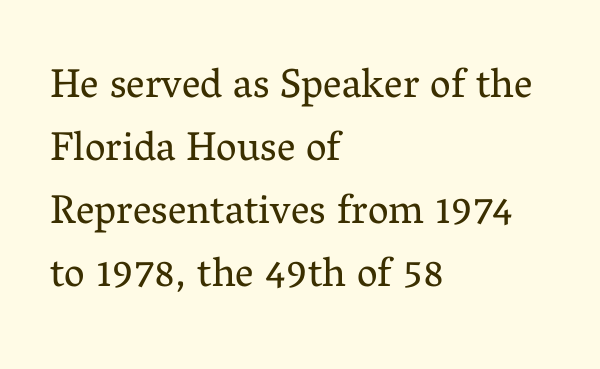
Q: Is the text bold? A: No.
Q: Is the text italic (slanted)? A: No, it is upright.
Q: Is the typeface a serif or a sans-serif typeface? A: Serif.
Q: Is the text underlined? A: No.
Q: How is the paragraph aligned? A: Left-aligned.
Q: Is the spacing between letters normal or unusually wide? A: Normal.
Q: Is the spacing between lines tight, normal or loose? A: Normal.
Q: Width (condensed, normal, or wide)? A: Normal.
Q: Stroke contrast? A: Medium.
Q: x-height? A: Medium.
Q: Monospaced? A: No.
